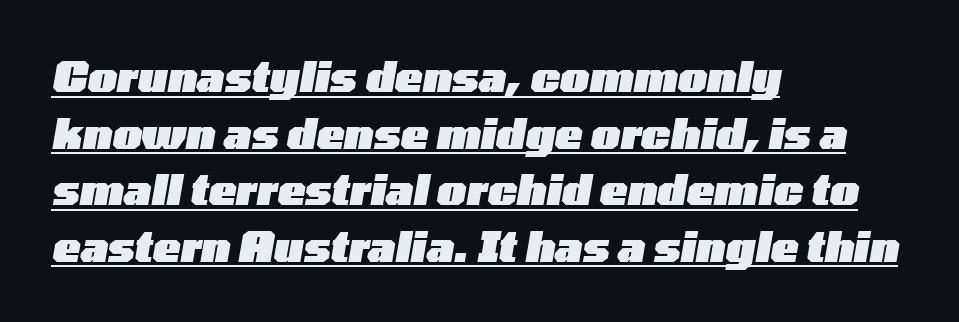
The image shows 41 px heavy, wide type, italic (leaning right); set left-aligned, normal line spacing (1.38x), normal letter spacing, underlined; low stroke contrast and a medium x-height.
